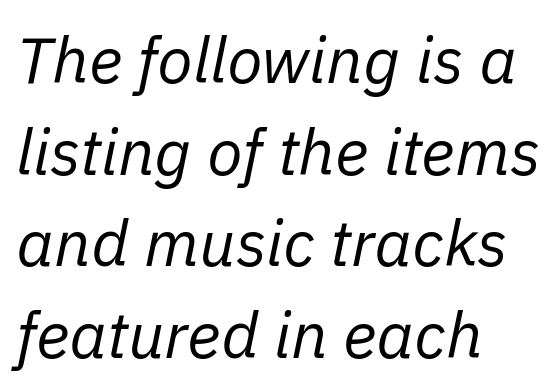
{"italic": "yes", "lean": "right", "slant_degrees": 11, "bold": "no", "weight": "regular", "width": "normal", "stroke_contrast": "low", "x_height": "medium", "monospaced": "no", "underline": "no", "align": "left", "line_spacing": "normal", "line_spacing_ratio": 1.41, "letter_spacing": "normal", "letter_spacing_em": 0.0, "glyph_px": 65}
